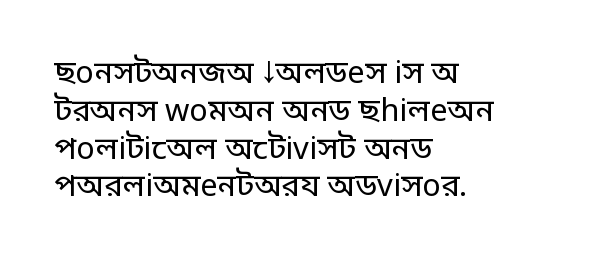
{"serif": "no", "italic": "no", "bold": "no", "weight": "regular", "width": "normal", "stroke_contrast": "low", "x_height": "large", "monospaced": "no", "underline": "no", "align": "left", "line_spacing_ratio": 1.22, "letter_spacing": "normal", "letter_spacing_em": 0.0, "glyph_px": 31}
